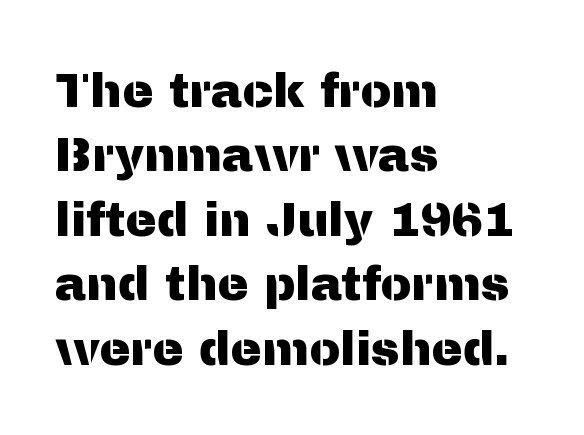
The image shows 47 px sans-serif type, upright; set left-aligned, normal line spacing (1.37x), normal letter spacing, not underlined; medium stroke contrast and a medium x-height.
